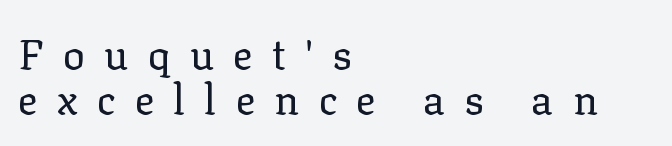
{"serif": "yes", "italic": "no", "bold": "no", "weight": "regular", "width": "normal", "stroke_contrast": "low", "x_height": "medium", "monospaced": "no", "underline": "no", "align": "left", "line_spacing": "tight", "line_spacing_ratio": 1.09, "letter_spacing": "wide", "letter_spacing_em": 0.47, "glyph_px": 41}
